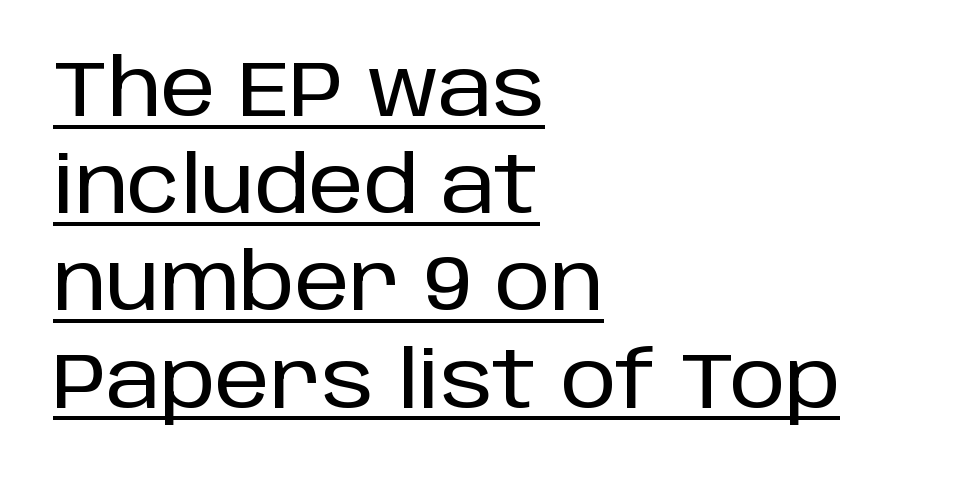
The image shows 79 px sans-serif type, upright; set left-aligned, line spacing 1.23x, normal letter spacing, underlined; low stroke contrast and a large x-height.
